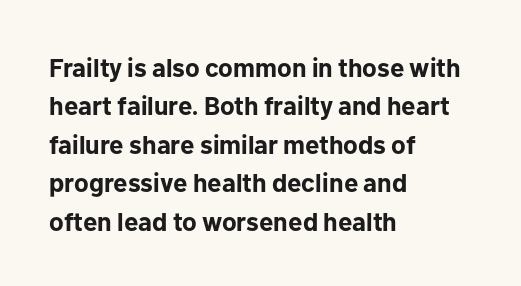
Q: Is the text bold? A: Yes.
Q: Is the text italic (slanted)? A: No, it is upright.
Q: Is the text underlined? A: No.
Q: How is the paragraph aligned? A: Left-aligned.
Q: Is the spacing between letters normal or unusually wide? A: Normal.
Q: Is the spacing between lines tight, normal or loose? A: Normal.
